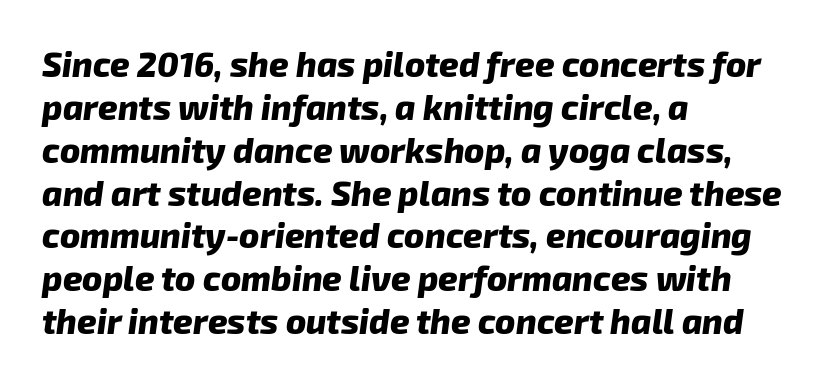
The image shows 34 px heavy sans-serif type; set left-aligned, normal line spacing (1.26x), normal letter spacing, not underlined; low stroke contrast and a medium x-height.
